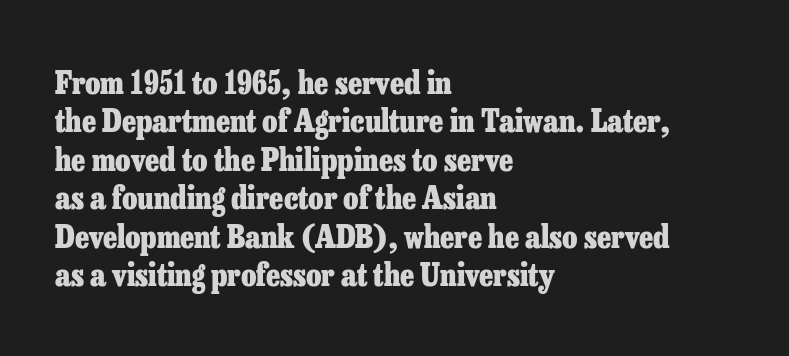
The font's upright variant was chosen for this text. Thick stems and heavy bowls — unmistakably bold. The passage is arranged the way most books set body copy — flush left. The passage shown is typeset with a serif family.
